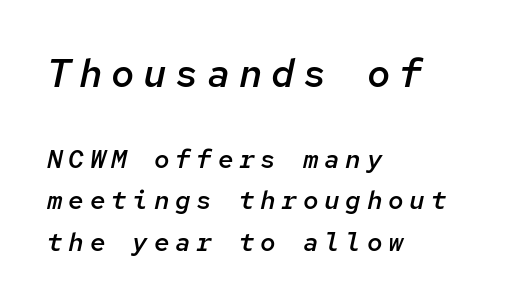
The image shows 39 px semibold type, italic (leaning right), monospaced; set left-aligned, normal line spacing (1.6x), unusually wide letter spacing (+0.22 em), not underlined; the first (top) block is 1.5x larger; low stroke contrast and a medium x-height.
